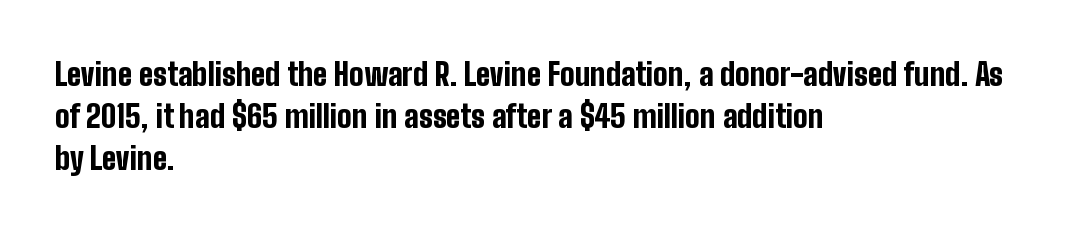
Q: Is the text bold? A: Yes.
Q: Is the text italic (slanted)? A: No, it is upright.
Q: Is the typeface a serif or a sans-serif typeface? A: Sans-serif.
Q: Is the text underlined? A: No.
Q: How is the paragraph aligned? A: Left-aligned.
Q: Is the spacing between letters normal or unusually wide? A: Normal.
Q: Is the spacing between lines tight, normal or loose? A: Normal.
Q: Width (condensed, normal, or wide)? A: Condensed.
Q: Stroke contrast? A: Low.
Q: x-height? A: Medium.
Q: Monospaced? A: No.
